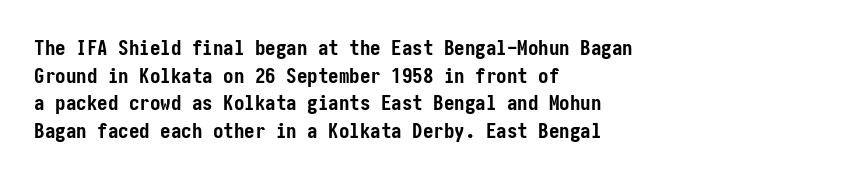
The image shows 21 px bold type, upright; set left-aligned, normal line spacing (1.31x), normal letter spacing, not underlined.
